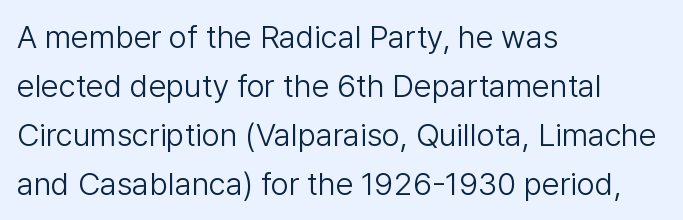
Q: Is the text bold? A: No.
Q: Is the text italic (slanted)? A: No, it is upright.
Q: Is the typeface a serif or a sans-serif typeface? A: Sans-serif.
Q: Is the text underlined? A: No.
Q: How is the paragraph aligned? A: Left-aligned.
Q: Is the spacing between letters normal or unusually wide? A: Normal.
Q: Is the spacing between lines tight, normal or loose? A: Normal.
Q: Width (condensed, normal, or wide)? A: Normal.
Q: Stroke contrast? A: Low.
Q: x-height? A: Medium.
Q: Monospaced? A: No.
